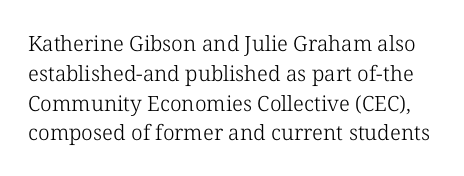
Q: Is the text bold? A: No.
Q: Is the text italic (slanted)? A: No, it is upright.
Q: Is the text underlined? A: No.
Q: Is the spacing between letters normal or unusually wide? A: Normal.
Q: Is the spacing between lines tight, normal or loose? A: Normal.
